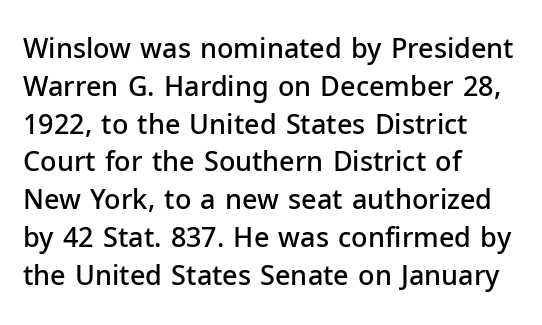
The image shows 27 px text type, upright; set left-aligned, normal line spacing (1.4x), normal letter spacing, not underlined.
